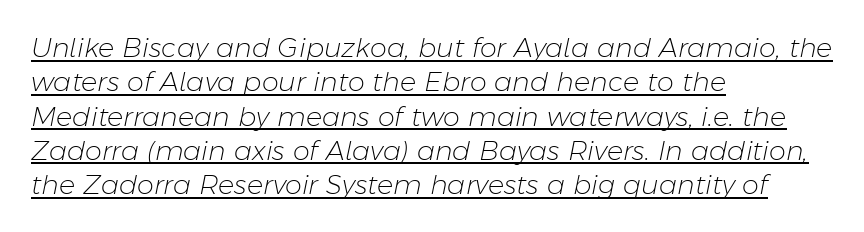
How are the letters spaced? Ordinarily, with no added tracking. Heft: none added — not bold. Leftover space on each line is placed entirely after the last word. Summary of vertical rhythm: regular, with standard interline spacing. Caption: lettering with a line underneath.
